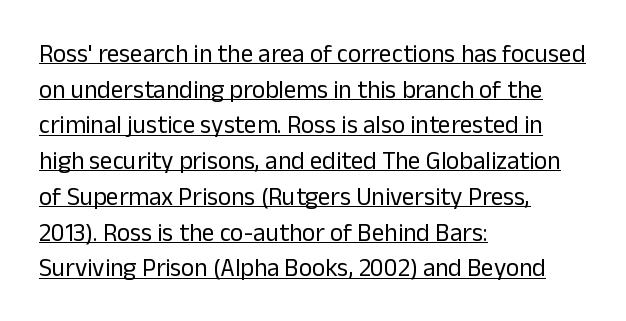
{"italic": "no", "bold": "no", "underline": "yes", "align": "left", "line_spacing": "normal", "line_spacing_ratio": 1.43, "letter_spacing": "normal", "letter_spacing_em": 0.0, "glyph_px": 25}
